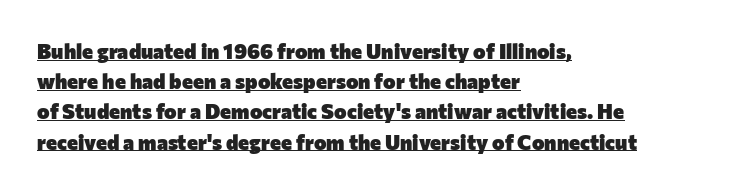
The image shows 21 px bold type, upright; set left-aligned, normal line spacing (1.44x), normal letter spacing, underlined.
